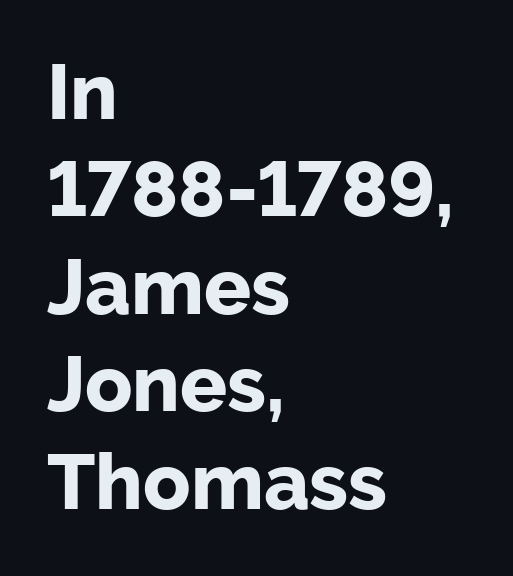
Q: Is the text bold? A: Yes.
Q: Is the text italic (slanted)? A: No, it is upright.
Q: Is the typeface a serif or a sans-serif typeface? A: Sans-serif.
Q: Is the text underlined? A: No.
Q: How is the paragraph aligned? A: Left-aligned.
Q: Is the spacing between letters normal or unusually wide? A: Normal.
Q: Is the spacing between lines tight, normal or loose? A: Normal.
Q: Width (condensed, normal, or wide)? A: Normal.
Q: Stroke contrast? A: Low.
Q: x-height? A: Medium.
Q: Monospaced? A: No.
